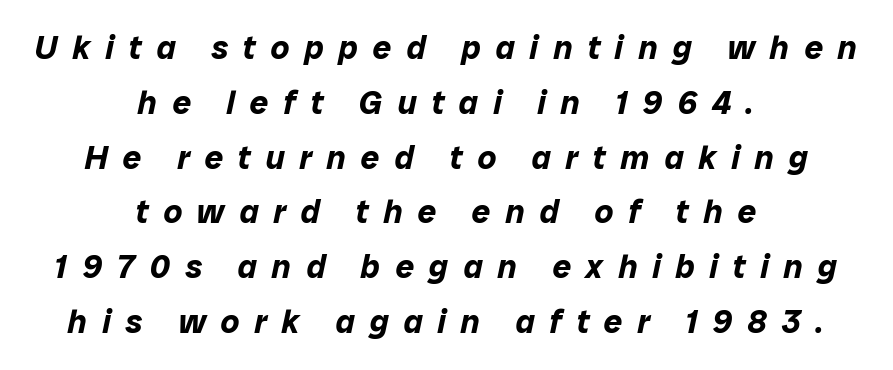
{"italic": "yes", "lean": "right", "slant_degrees": 12, "bold": "yes", "weight": "bold", "width": "normal", "stroke_contrast": "low", "x_height": "medium", "monospaced": "no", "underline": "no", "align": "center", "line_spacing": "normal", "line_spacing_ratio": 1.66, "letter_spacing": "wide", "letter_spacing_em": 0.45, "glyph_px": 33}
